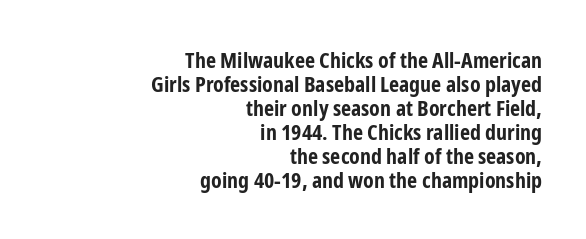
The image shows 22 px bold type, upright; set right-aligned, tight line spacing (1.09x), normal letter spacing, not underlined.
